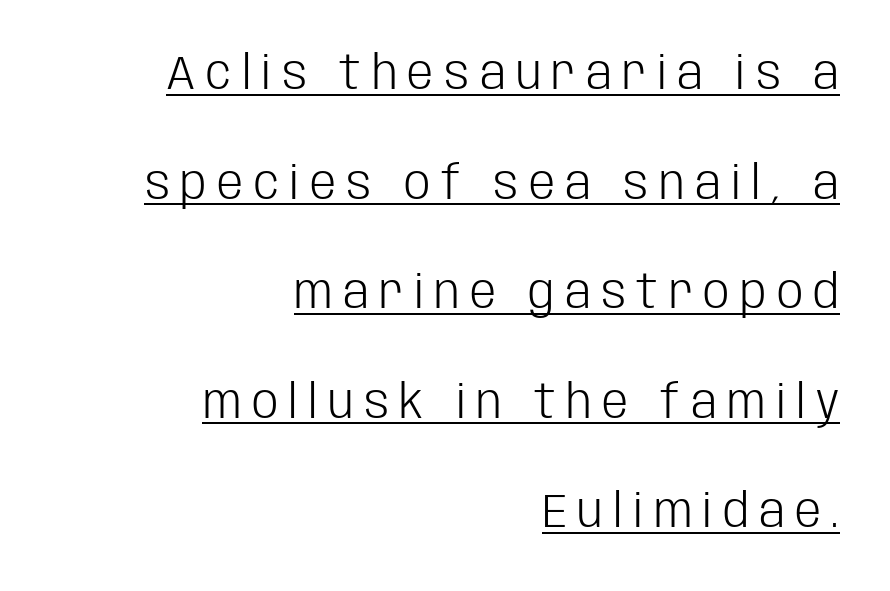
Q: Is the text bold? A: No.
Q: Is the text italic (slanted)? A: No, it is upright.
Q: Is the typeface a serif or a sans-serif typeface? A: Sans-serif.
Q: Is the text underlined? A: Yes.
Q: How is the paragraph aligned? A: Right-aligned.
Q: Is the spacing between letters normal or unusually wide? A: Unusually wide.
Q: Is the spacing between lines tight, normal or loose? A: Loose.
Q: Width (condensed, normal, or wide)? A: Condensed.
Q: Stroke contrast? A: Low.
Q: x-height? A: Large.
Q: Monospaced? A: No.
